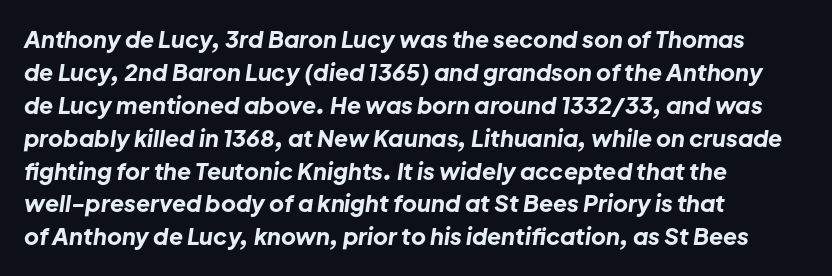
The image shows 23 px bold type, italic (leaning right); set left-aligned, normal line spacing (1.43x), normal letter spacing, not underlined.
